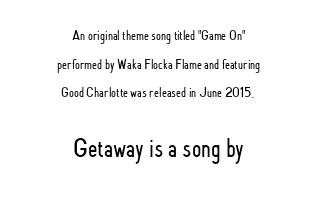
Q: Is the text bold? A: No.
Q: Is the text italic (slanted)? A: No, it is upright.
Q: Is the text underlined? A: No.
Q: How is the paragraph aligned? A: Centered.
Q: Is the spacing between letters normal or unusually wide? A: Normal.
Q: Is the spacing between lines tight, normal or loose? A: Loose.
Q: Which block of text is set in a larger size, the first (top) or the second (bottom)? A: The second (bottom) one.
